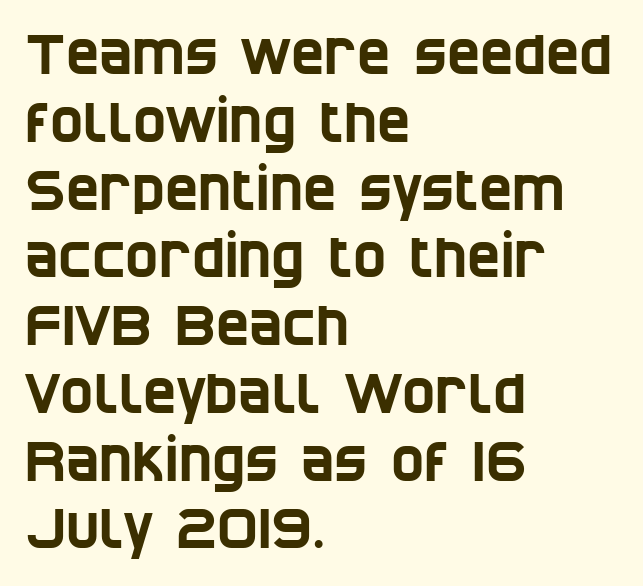
Characters follow at the spacing the type designer built in. Character widths vary here, with narrow letters taking less room than wide ones. Underlining? Definitely not there. Observe the absence of serifs on each vertical stroke in this sample. Casual observation: everything's shoved over to the left.
